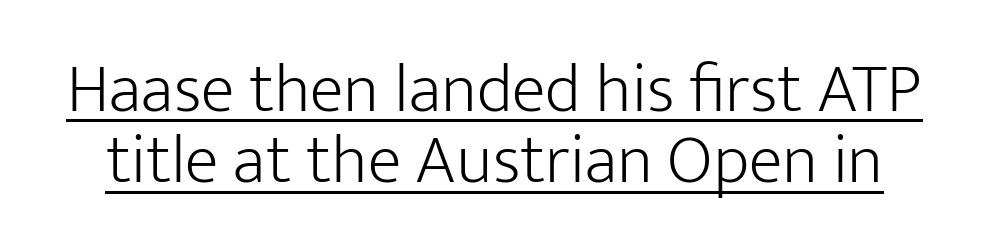
Q: Is the text bold? A: No.
Q: Is the text italic (slanted)? A: No, it is upright.
Q: Is the typeface a serif or a sans-serif typeface? A: Sans-serif.
Q: Is the text underlined? A: Yes.
Q: Is the spacing between letters normal or unusually wide? A: Normal.
Q: Is the spacing between lines tight, normal or loose? A: Tight.
Q: Width (condensed, normal, or wide)? A: Normal.
Q: Stroke contrast? A: Low.
Q: x-height? A: Medium.
Q: Monospaced? A: No.
